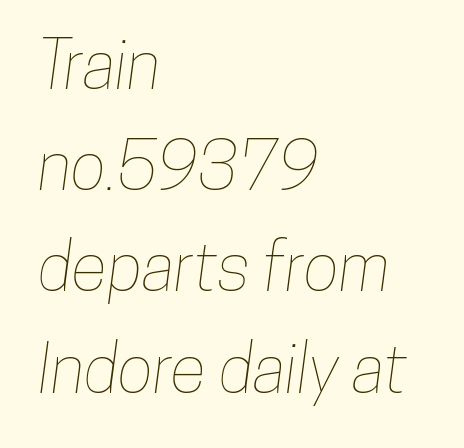
Q: Is the text underlined? A: No.
Q: How is the paragraph aligned? A: Left-aligned.
Q: Is the spacing between letters normal or unusually wide? A: Normal.
Q: Is the spacing between lines tight, normal or loose? A: Normal.
Q: Width (condensed, normal, or wide)? A: Condensed.
Q: Stroke contrast? A: Low.
Q: x-height? A: Medium.
Q: Monospaced? A: No.
